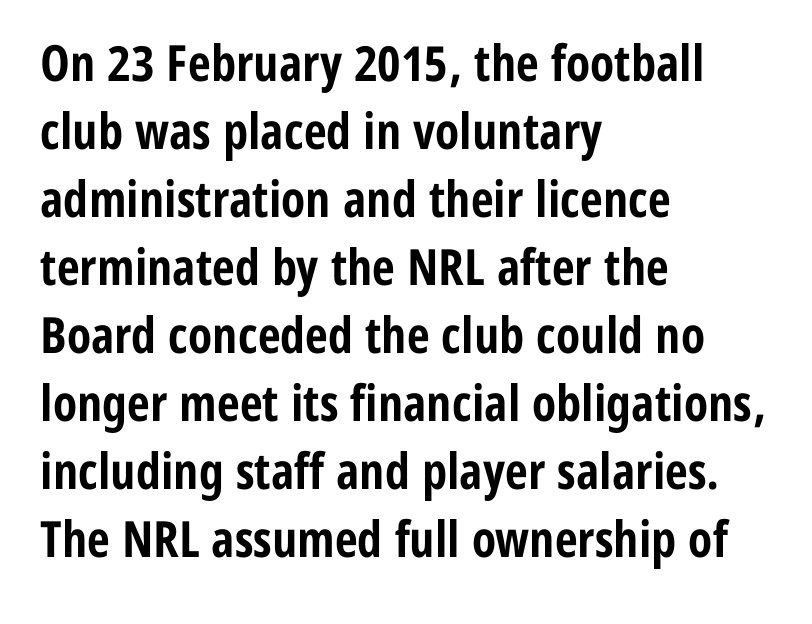
These words are printed bold, with thick strokes throughout. Glance below the letters and you will spot only blank space. Think of a printed novel: that variable character pitch is what you see here. The passage shown is typeset with a sans-serif family.
